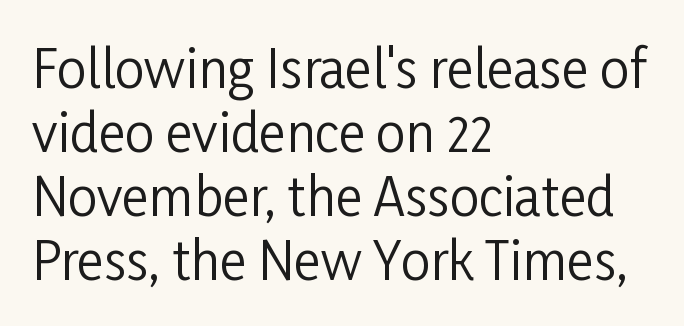
Q: Is the text bold? A: No.
Q: Is the text italic (slanted)? A: No, it is upright.
Q: Is the typeface a serif or a sans-serif typeface? A: Sans-serif.
Q: Is the text underlined? A: No.
Q: How is the paragraph aligned? A: Left-aligned.
Q: Is the spacing between letters normal or unusually wide? A: Normal.
Q: Width (condensed, normal, or wide)? A: Condensed.
Q: Stroke contrast? A: Low.
Q: x-height? A: Medium.
Q: Monospaced? A: No.
